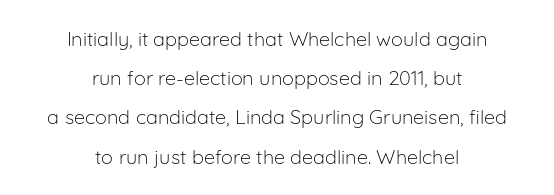
Q: Is the text bold? A: No.
Q: Is the text italic (slanted)? A: No, it is upright.
Q: Is the text underlined? A: No.
Q: How is the paragraph aligned? A: Centered.
Q: Is the spacing between letters normal or unusually wide? A: Normal.
Q: Is the spacing between lines tight, normal or loose? A: Loose.
